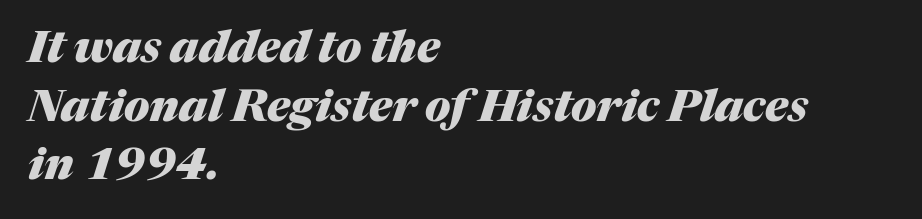
{"italic": "yes", "lean": "right", "slant_degrees": 17, "bold": "yes", "weight": "heavy", "width": "normal", "stroke_contrast": "medium", "x_height": "medium", "monospaced": "no", "underline": "no", "align": "left", "line_spacing": "normal", "line_spacing_ratio": 1.33, "letter_spacing": "normal", "letter_spacing_em": 0.0, "glyph_px": 44}
